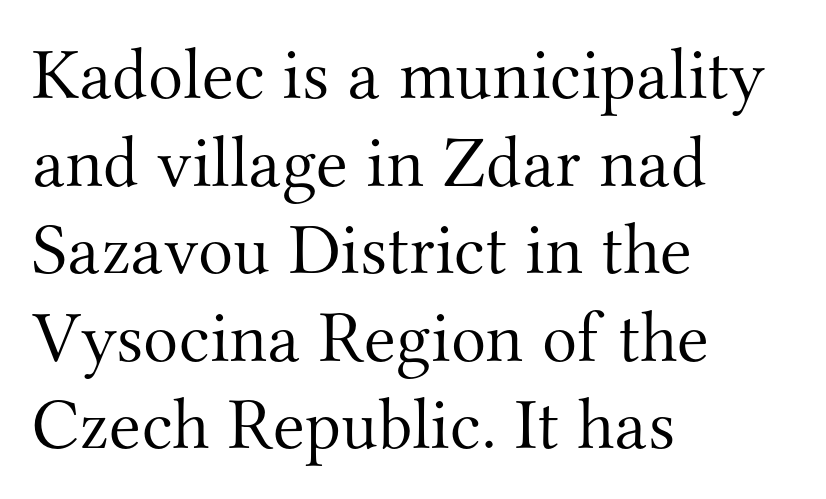
The image shows 73 px light serif type, upright; set left-aligned, line spacing 1.2x, normal letter spacing, not underlined; medium stroke contrast and a small x-height.
